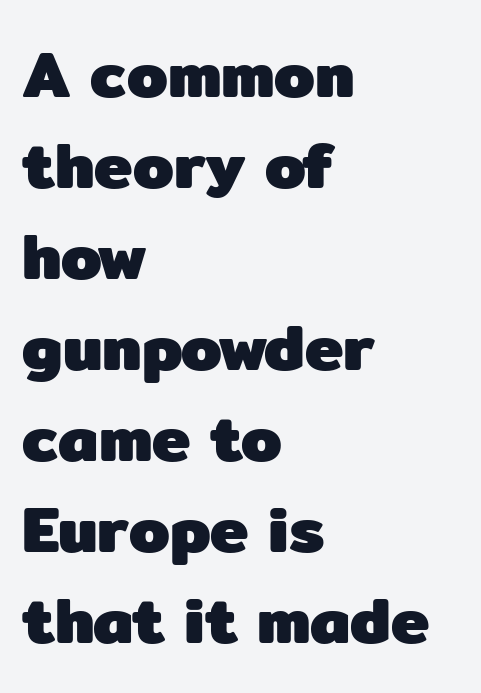
{"serif": "no", "italic": "no", "bold": "yes", "weight": "heavy", "width": "normal", "stroke_contrast": "low", "x_height": "medium", "monospaced": "no", "underline": "no", "align": "left", "line_spacing": "normal", "line_spacing_ratio": 1.4, "letter_spacing": "normal", "letter_spacing_em": 0.0, "glyph_px": 65}
